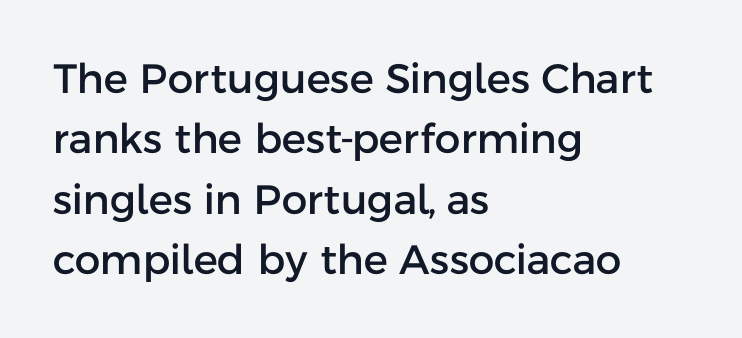
The image shows 41 px sans-serif type, upright; set left-aligned, normal line spacing (1.47x), normal letter spacing, not underlined; low stroke contrast and a medium x-height.
